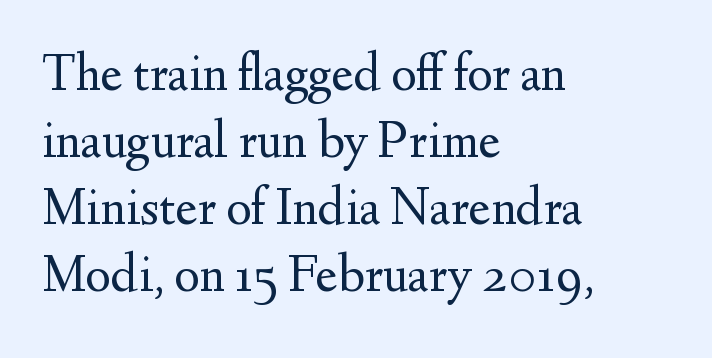
{"serif": "yes", "italic": "no", "bold": "no", "weight": "regular", "width": "normal", "stroke_contrast": "medium", "x_height": "small", "monospaced": "no", "underline": "no", "align": "left", "line_spacing_ratio": 1.24, "letter_spacing": "normal", "letter_spacing_em": 0.0, "glyph_px": 54}
